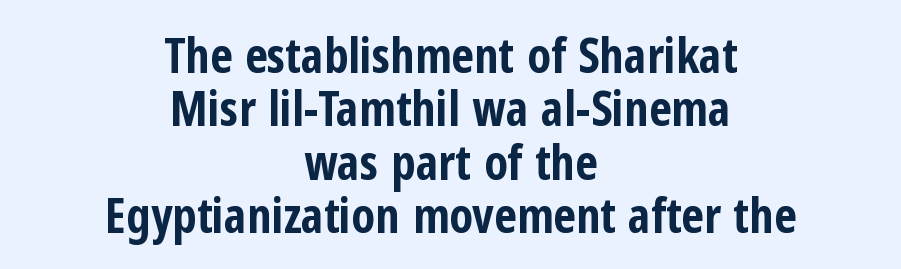
{"serif": "no", "italic": "no", "bold": "yes", "weight": "bold", "width": "condensed", "stroke_contrast": "low", "x_height": "medium", "monospaced": "no", "underline": "no", "align": "center", "line_spacing": "tight", "line_spacing_ratio": 1.09, "letter_spacing": "normal", "letter_spacing_em": 0.0, "glyph_px": 49}
